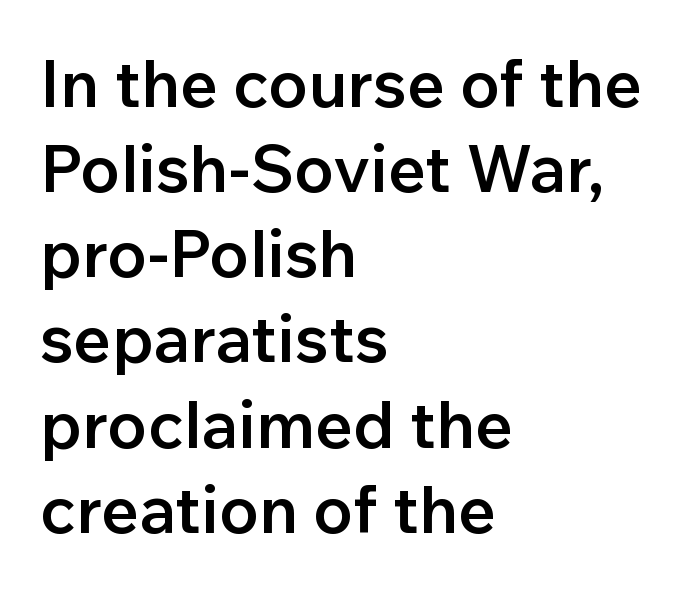
Nope, not italic — everything's standing straight. The space beneath each line is pristine and unruled. This sample is left-justified, so line endings fall wherever the words run out. As a designer I'd log this as weight 600, semibold. Whoever set this chose a conventional vertical rhythm.
